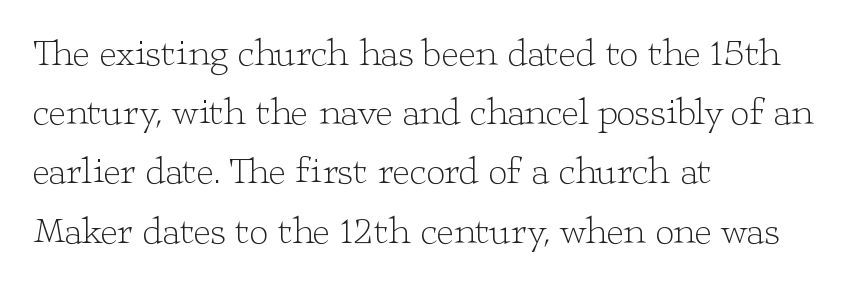
{"serif": "yes", "italic": "no", "bold": "no", "weight": "light", "width": "wide", "stroke_contrast": "low", "x_height": "medium", "monospaced": "no", "underline": "no", "align": "left", "line_spacing": "normal", "line_spacing_ratio": 1.6, "letter_spacing": "normal", "letter_spacing_em": 0.0, "glyph_px": 37}
